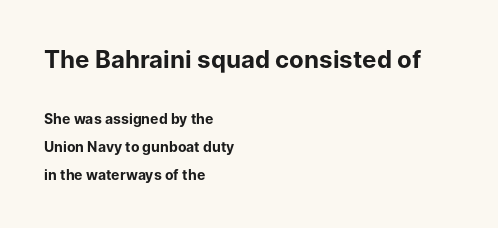
This sample is left-justified, so line endings fall wherever the words run out. This sample uses an upright cut, with every glyph sitting square on the baseline. The gaps between neighbouring characters are ordinary and unremarkable. Large over small — that's the arrangement of the two blocks here. Students, this is bold: see how much ink each stroke carries. Check the space under the baseline: it is left empty.
